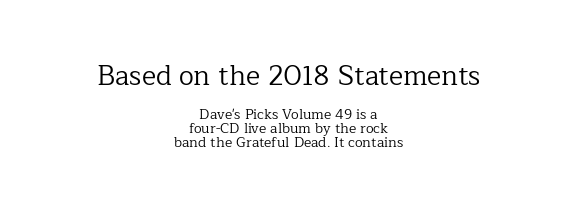
{"italic": "no", "bold": "no", "underline": "no", "align": "center", "line_spacing": "tight", "line_spacing_ratio": 1.01, "letter_spacing": "normal", "letter_spacing_em": 0.0, "larger_block": "first", "size_ratio": 1.93, "glyph_px": 27}
